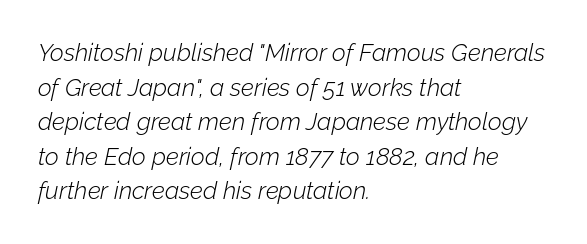
Vertical spacing — default. There is no visible air inserted between adjacent glyphs. Leftover space on each line is placed entirely after the last word. An italicized treatment has been applied to the whole sample. Weight: regular or lighter.
